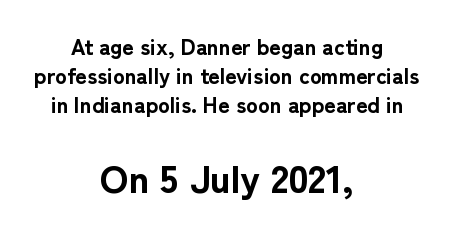
Q: Is the text bold? A: Yes.
Q: Is the text italic (slanted)? A: No, it is upright.
Q: Is the typeface a serif or a sans-serif typeface? A: Sans-serif.
Q: Is the text underlined? A: No.
Q: How is the paragraph aligned? A: Centered.
Q: Is the spacing between letters normal or unusually wide? A: Normal.
Q: Is the spacing between lines tight, normal or loose? A: Normal.
Q: Which block of text is set in a larger size, the first (top) or the second (bottom)? A: The second (bottom) one.
Q: Width (condensed, normal, or wide)? A: Normal.
Q: Stroke contrast? A: Low.
Q: x-height? A: Medium.
Q: Monospaced? A: No.
